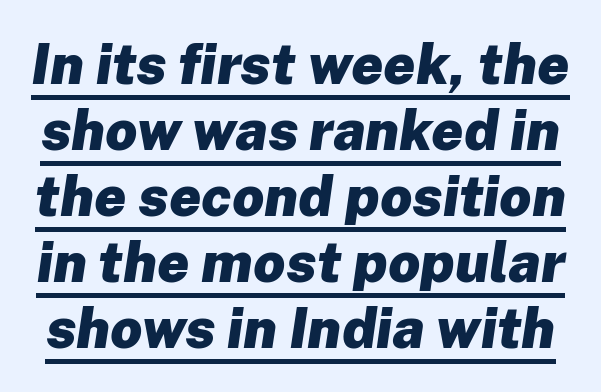
The image shows 56 px heavy type, italic (leaning right); set line spacing 1.18x, normal letter spacing, underlined; low stroke contrast and a medium x-height.
